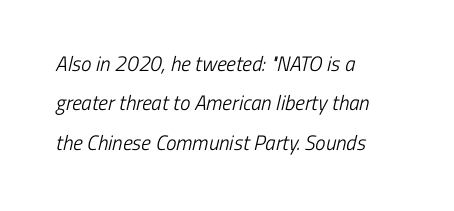
The image shows 21 px text type; set left-aligned, line spacing 1.87x, normal letter spacing, not underlined.
